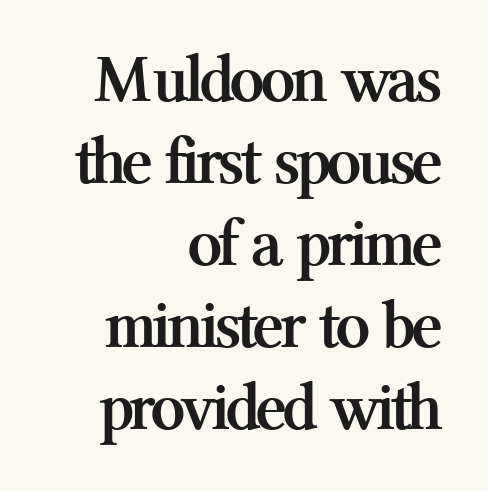
Reading down the block, your eye finds every line finishing at a fixed right position. Bold? Absolutely — the strokes are thick and heavy. A typesetter would call this proportional, since set widths differ per character. Nope, not italic — everything's standing straight. There is no visible air inserted between adjacent glyphs. Underline: absent.
